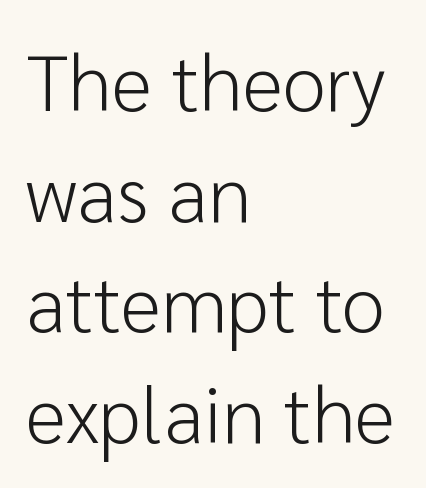
{"serif": "no", "italic": "no", "bold": "no", "weight": "light", "width": "normal", "stroke_contrast": "low", "x_height": "medium", "monospaced": "no", "underline": "no", "align": "left", "line_spacing": "normal", "line_spacing_ratio": 1.4, "letter_spacing": "normal", "letter_spacing_em": 0.0, "glyph_px": 79}
